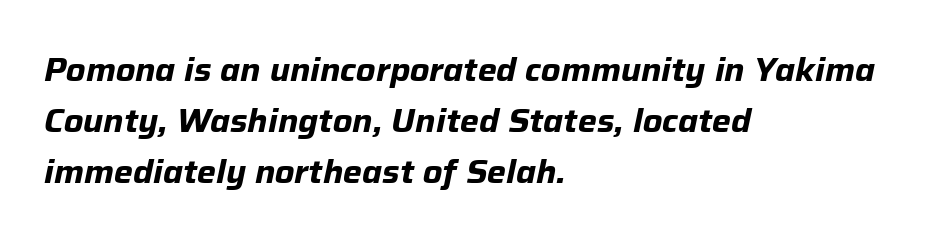
Q: Is the text bold? A: Yes.
Q: Is the text italic (slanted)? A: Yes, it leans right by about 12 degrees.
Q: Is the text underlined? A: No.
Q: How is the paragraph aligned? A: Left-aligned.
Q: Is the spacing between letters normal or unusually wide? A: Normal.
Q: Is the spacing between lines tight, normal or loose? A: Normal.
Q: Width (condensed, normal, or wide)? A: Normal.
Q: Stroke contrast? A: Low.
Q: x-height? A: Medium.
Q: Monospaced? A: No.
